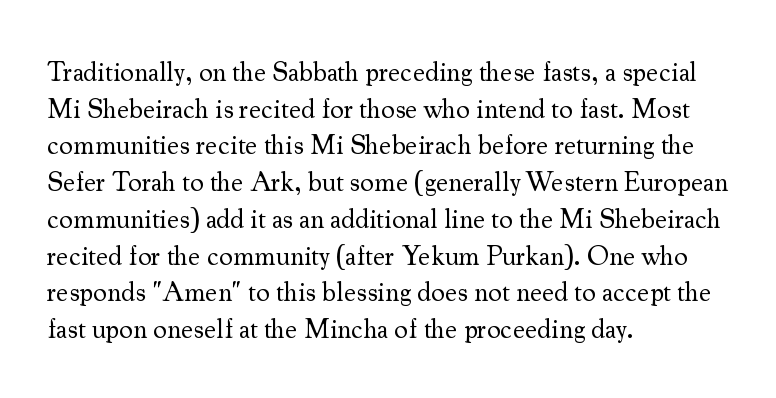
Reading down the block, your eye returns to a fixed left position each line. Do the letters lean? They stand straight. The strip under each line holds only bare page. Bold? No — there's no thickening of the strokes. Line spacing here is normal. Glyph-to-glyph distance matches everyday printed text.
